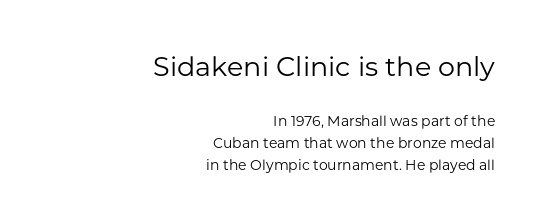
{"italic": "no", "bold": "no", "underline": "no", "align": "right", "line_spacing": "normal", "line_spacing_ratio": 1.55, "letter_spacing": "normal", "letter_spacing_em": 0.0, "larger_block": "first", "size_ratio": 1.93, "glyph_px": 27}
